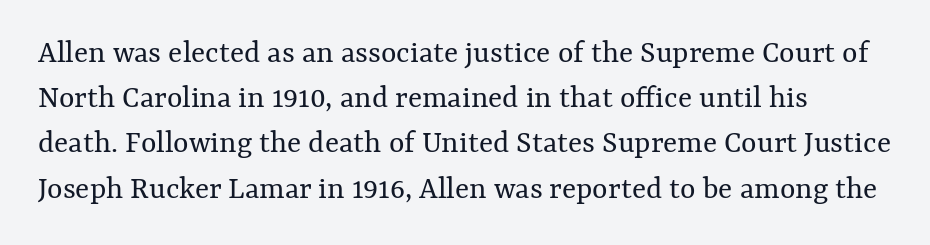
The image shows 33 px regular-weight type, upright; set normal line spacing (1.37x), normal letter spacing, not underlined; medium stroke contrast and a medium x-height.
